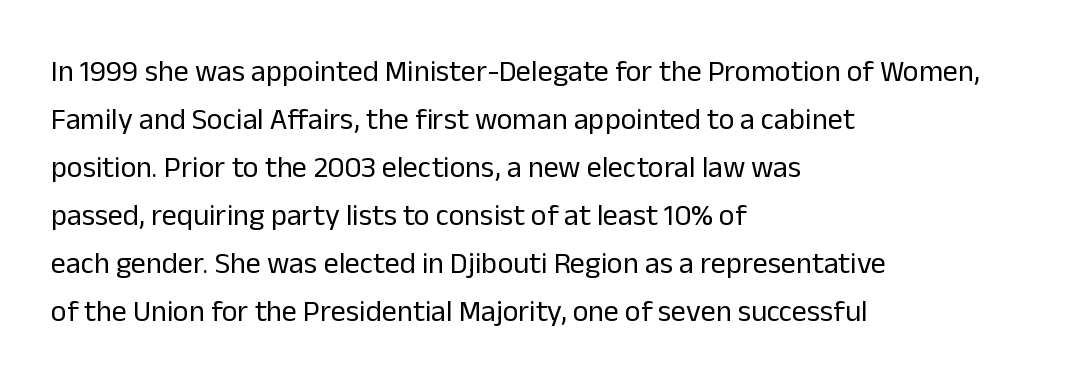
The image shows 30 px regular-weight sans-serif type, upright; set left-aligned, normal line spacing (1.6x), normal letter spacing, not underlined; low stroke contrast and a medium x-height.
